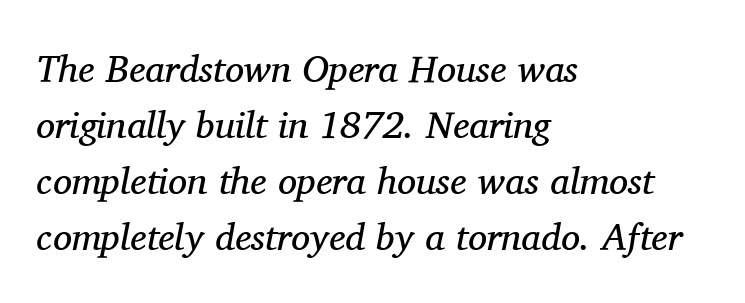
Q: Is the text bold? A: No.
Q: Is the text italic (slanted)? A: Yes, it leans right by about 11 degrees.
Q: Is the typeface a serif or a sans-serif typeface? A: Serif.
Q: Is the text underlined? A: No.
Q: How is the paragraph aligned? A: Left-aligned.
Q: Is the spacing between letters normal or unusually wide? A: Normal.
Q: Is the spacing between lines tight, normal or loose? A: Normal.
Q: Width (condensed, normal, or wide)? A: Normal.
Q: Stroke contrast? A: Medium.
Q: x-height? A: Medium.
Q: Monospaced? A: No.
